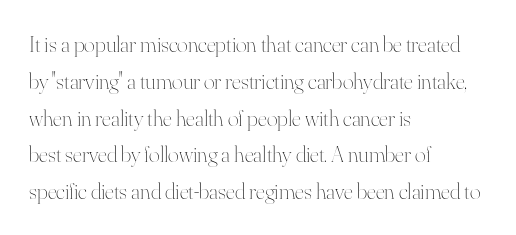
{"italic": "no", "bold": "no", "underline": "no", "align": "left", "line_spacing": "normal", "line_spacing_ratio": 1.6, "letter_spacing": "normal", "letter_spacing_em": 0.0, "glyph_px": 23}
